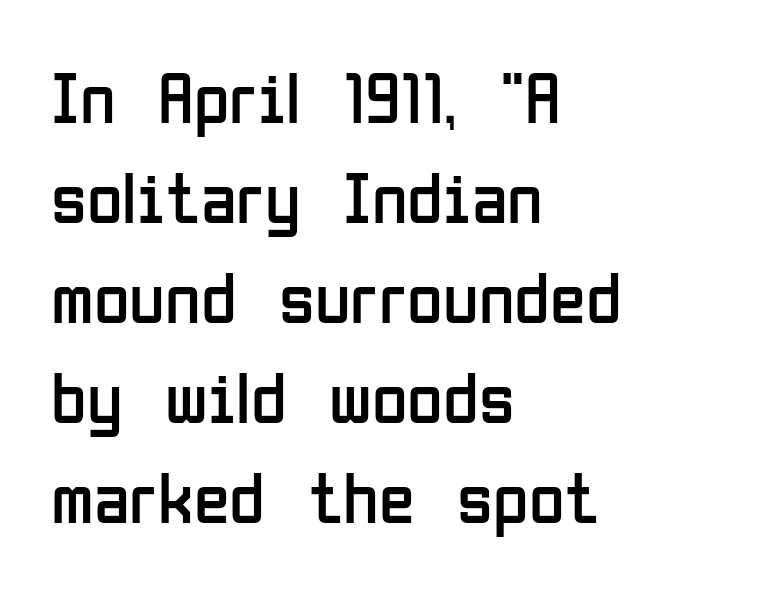
Students, observe: this is what conventionally led text looks like. Designer's note — italics off, roman on. How are the letters spaced? Ordinarily, with no added tracking. The weight would be labelled regular, book, light, or lighter still. Notice how the passage keeps a crisp vertical edge on the left only. Decoration check: the copy has no underline.
